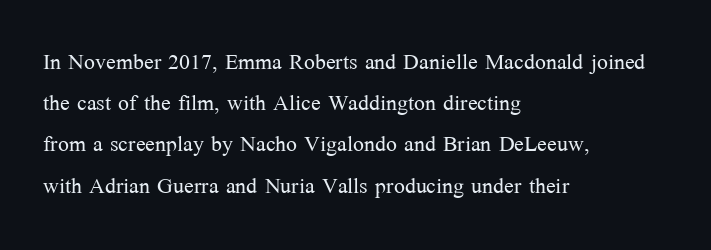
Q: Is the text bold? A: No.
Q: Is the text italic (slanted)? A: No, it is upright.
Q: Is the typeface a serif or a sans-serif typeface? A: Serif.
Q: Is the text underlined? A: No.
Q: How is the paragraph aligned? A: Left-aligned.
Q: Is the spacing between letters normal or unusually wide? A: Normal.
Q: Is the spacing between lines tight, normal or loose? A: Normal.
Q: Width (condensed, normal, or wide)? A: Normal.
Q: Stroke contrast? A: Medium.
Q: x-height? A: Medium.
Q: Monospaced? A: No.
